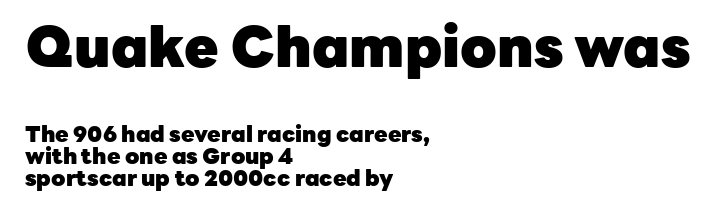
The image shows 56 px heavy sans-serif type, upright; set left-aligned, tight line spacing (0.99x), normal letter spacing, not underlined; the first (top) block is 2.55x larger; low stroke contrast and a medium x-height.
